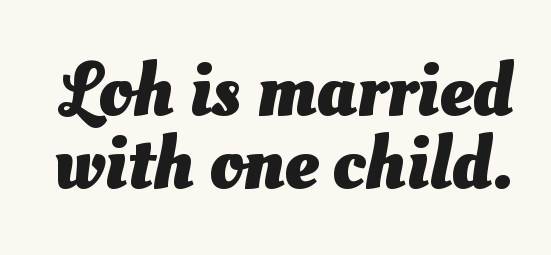
Q: Is the text bold? A: Yes.
Q: Is the typeface a serif or a sans-serif typeface? A: Sans-serif.
Q: Is the text underlined? A: No.
Q: Is the spacing between letters normal or unusually wide? A: Normal.
Q: Is the spacing between lines tight, normal or loose? A: Tight.
Q: Width (condensed, normal, or wide)? A: Normal.
Q: Stroke contrast? A: Medium.
Q: x-height? A: Small.
Q: Monospaced? A: No.
